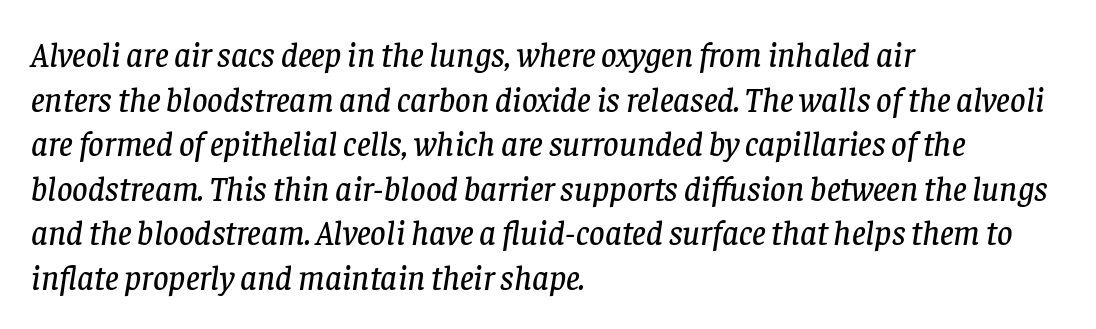
{"serif": "yes", "italic": "yes", "lean": "right", "slant_degrees": 8, "width": "normal", "stroke_contrast": "low", "x_height": "large", "monospaced": "no", "underline": "no", "align": "left", "line_spacing": "normal", "line_spacing_ratio": 1.31, "letter_spacing": "normal", "letter_spacing_em": 0.0, "glyph_px": 34}
